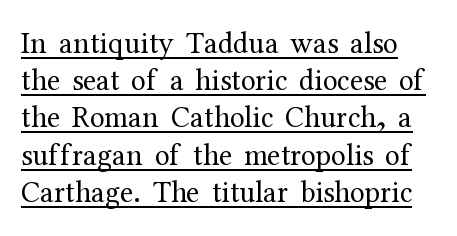
{"serif": "yes", "italic": "no", "bold": "no", "weight": "regular", "width": "normal", "stroke_contrast": "medium", "x_height": "medium", "monospaced": "no", "underline": "yes", "line_spacing_ratio": 1.24, "letter_spacing": "normal", "letter_spacing_em": 0.0, "glyph_px": 30}
